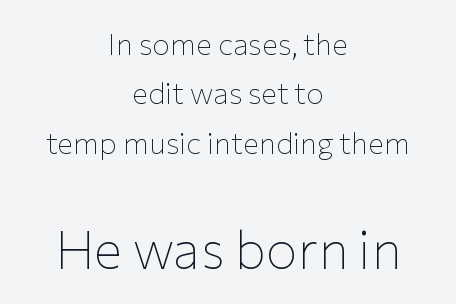
The image shows 53 px thin sans-serif type, upright; set centered, normal line spacing (1.65x), normal letter spacing, not underlined; the second (bottom) block is 1.77x larger; low stroke contrast and a medium x-height.
